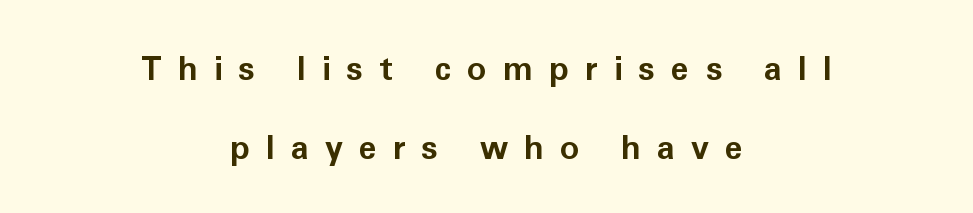
Q: Is the text bold? A: Yes.
Q: Is the text italic (slanted)? A: No, it is upright.
Q: Is the typeface a serif or a sans-serif typeface? A: Sans-serif.
Q: Is the text underlined? A: No.
Q: How is the paragraph aligned? A: Centered.
Q: Is the spacing between letters normal or unusually wide? A: Unusually wide.
Q: Is the spacing between lines tight, normal or loose? A: Loose.
Q: Width (condensed, normal, or wide)? A: Normal.
Q: Stroke contrast? A: Low.
Q: x-height? A: Medium.
Q: Monospaced? A: No.
